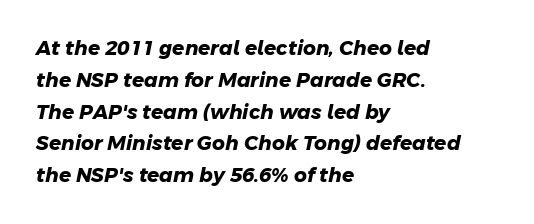
Q: Is the text bold? A: Yes.
Q: Is the text underlined? A: No.
Q: How is the paragraph aligned? A: Left-aligned.
Q: Is the spacing between letters normal or unusually wide? A: Normal.
Q: Is the spacing between lines tight, normal or loose? A: Normal.
